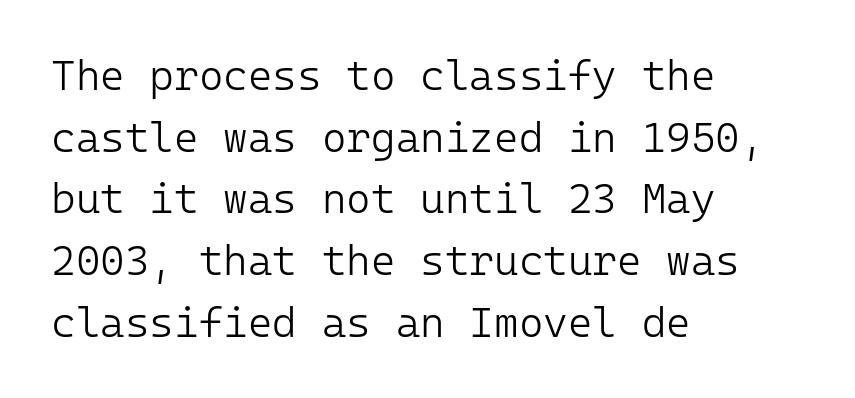
Q: Is the text bold? A: No.
Q: Is the text italic (slanted)? A: No, it is upright.
Q: Is the typeface a serif or a sans-serif typeface? A: Sans-serif.
Q: Is the text underlined? A: No.
Q: How is the paragraph aligned? A: Left-aligned.
Q: Is the spacing between letters normal or unusually wide? A: Normal.
Q: Is the spacing between lines tight, normal or loose? A: Normal.
Q: Width (condensed, normal, or wide)? A: Normal.
Q: Stroke contrast? A: Low.
Q: x-height? A: Medium.
